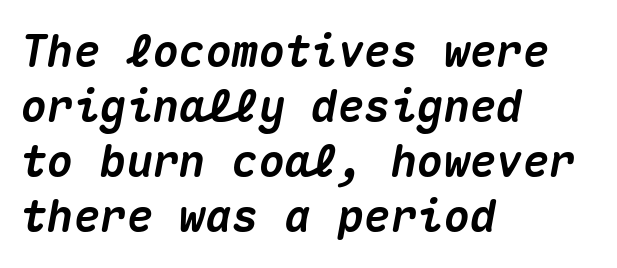
{"italic": "yes", "lean": "right", "slant_degrees": 10, "bold": "yes", "weight": "heavy", "width": "normal", "stroke_contrast": "medium", "x_height": "medium", "monospaced": "yes", "underline": "no", "align": "left", "line_spacing": "normal", "line_spacing_ratio": 1.25, "letter_spacing": "normal", "letter_spacing_em": 0.0, "glyph_px": 44}
